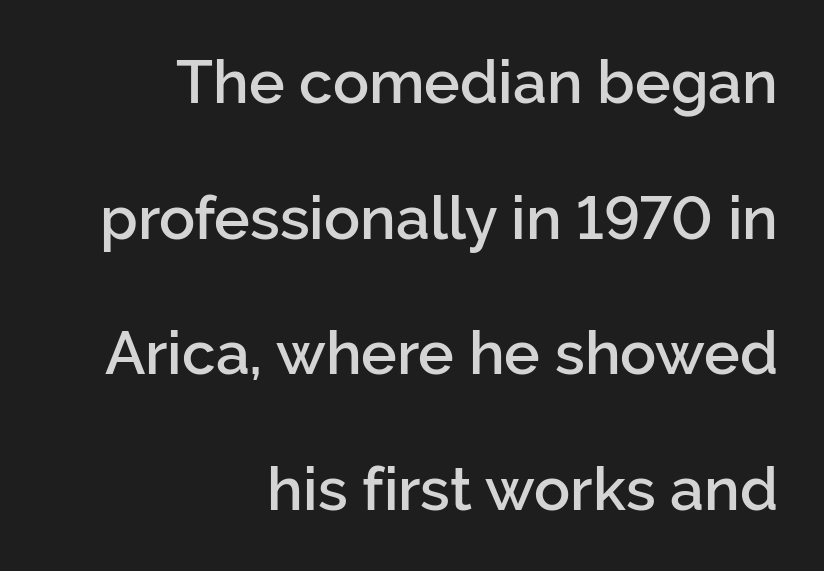
{"serif": "no", "italic": "no", "bold": "semi", "weight": "semibold", "width": "normal", "stroke_contrast": "low", "x_height": "medium", "monospaced": "no", "underline": "no", "align": "right", "line_spacing": "loose", "line_spacing_ratio": 2.26, "letter_spacing": "normal", "letter_spacing_em": 0.0, "glyph_px": 60}
